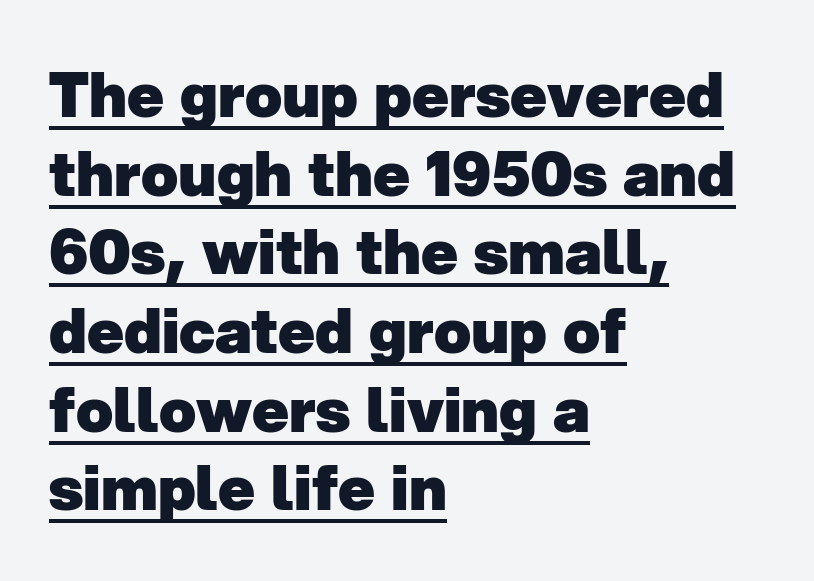
The face used here is a sans, in the tradition of grotesques and geometrics. Standard letterfit; no display-style spreading of the glyphs. Reading down the block, your eye returns to a fixed left position each line. Looks like someone drew a line under every word here. These lines are rendered in a variable-pitch font.
